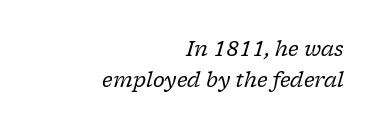
Q: Is the text bold? A: No.
Q: Is the text italic (slanted)? A: Yes, it leans right by about 17 degrees.
Q: Is the text underlined? A: No.
Q: How is the paragraph aligned? A: Right-aligned.
Q: Is the spacing between letters normal or unusually wide? A: Normal.
Q: Is the spacing between lines tight, normal or loose? A: Normal.
